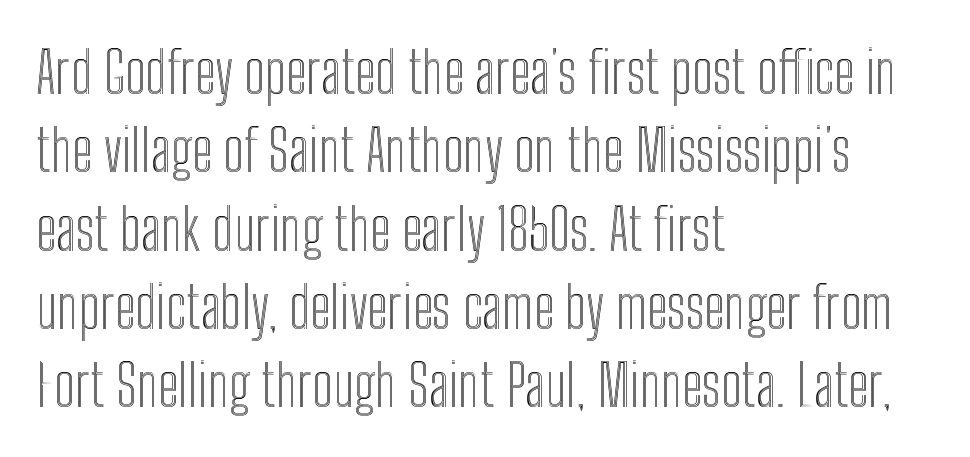
The image shows 58 px condensed type, upright; set left-aligned, normal line spacing (1.35x), normal letter spacing, not underlined; a medium x-height.
